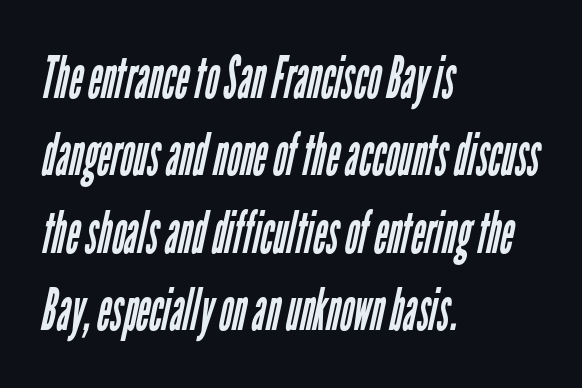
{"serif": "no", "bold": "no", "weight": "regular", "width": "condensed", "stroke_contrast": "low", "x_height": "medium", "monospaced": "no", "underline": "no", "align": "left", "line_spacing": "normal", "line_spacing_ratio": 1.31, "letter_spacing": "normal", "letter_spacing_em": 0.0, "glyph_px": 59}
